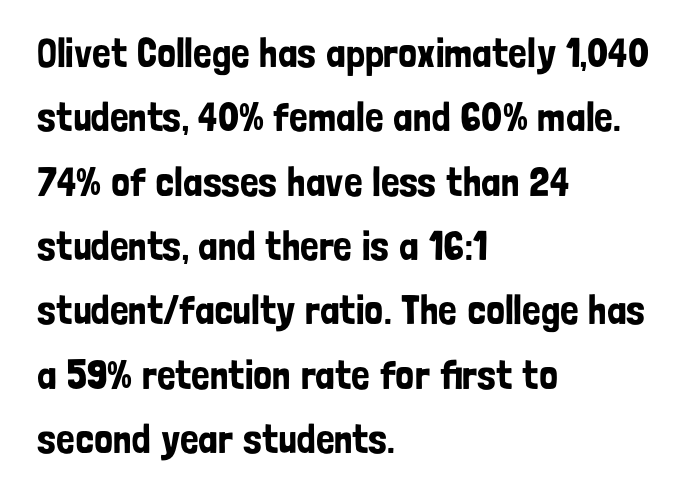
Nothing unusual about the tracking: characters are spaced as the font intends. This sample has the flowing, uneven cadence of proportional lettering. A typesetter would call this leading conventional body-copy spacing. The setting favours the left margin, as ordinary paragraphs usually do.
